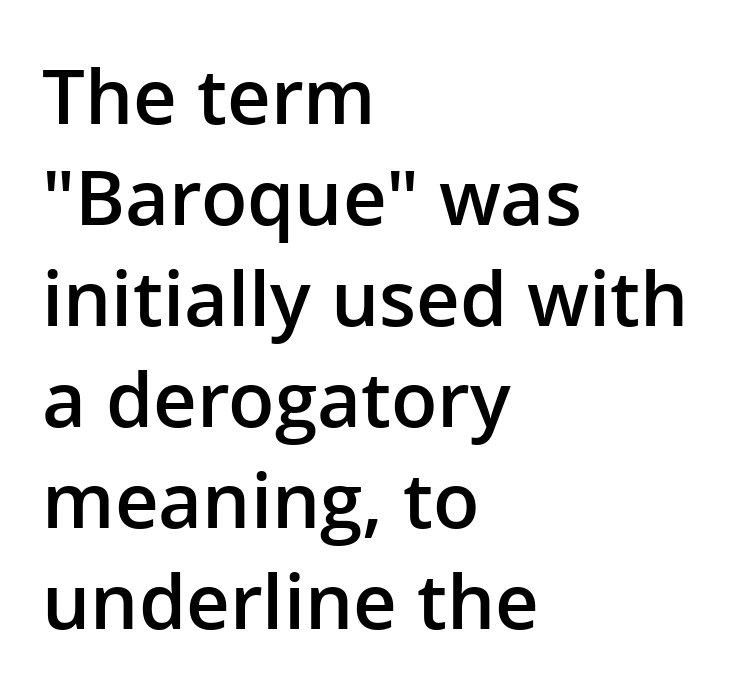
Q: Is the text bold? A: Semi-bold.
Q: Is the text italic (slanted)? A: No, it is upright.
Q: Is the typeface a serif or a sans-serif typeface? A: Sans-serif.
Q: Is the text underlined? A: No.
Q: How is the paragraph aligned? A: Left-aligned.
Q: Is the spacing between letters normal or unusually wide? A: Normal.
Q: Is the spacing between lines tight, normal or loose? A: Normal.
Q: Width (condensed, normal, or wide)? A: Normal.
Q: Stroke contrast? A: Low.
Q: x-height? A: Medium.
Q: Monospaced? A: No.
